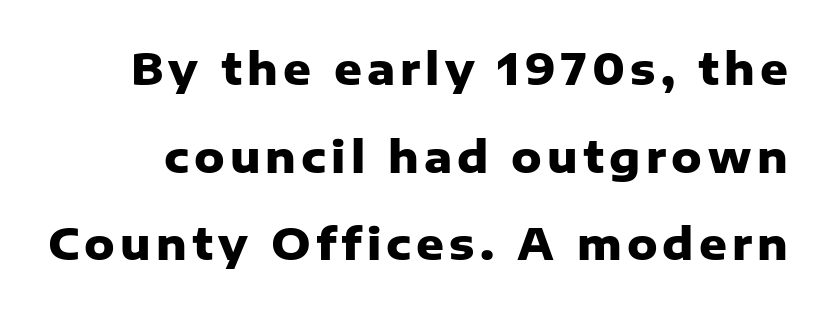
{"serif": "no", "italic": "no", "bold": "yes", "weight": "heavy", "width": "normal", "stroke_contrast": "low", "x_height": "medium", "monospaced": "no", "underline": "no", "line_spacing": "loose", "line_spacing_ratio": 2.04, "glyph_px": 43}
